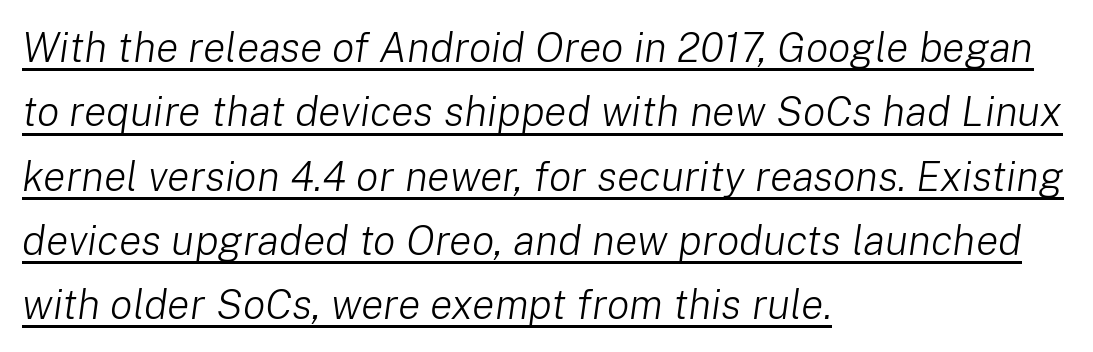
{"italic": "yes", "lean": "right", "slant_degrees": 8, "bold": "no", "weight": "light", "width": "normal", "stroke_contrast": "low", "x_height": "medium", "monospaced": "no", "underline": "yes", "align": "left", "line_spacing": "normal", "line_spacing_ratio": 1.53, "letter_spacing": "normal", "letter_spacing_em": 0.0, "glyph_px": 42}
